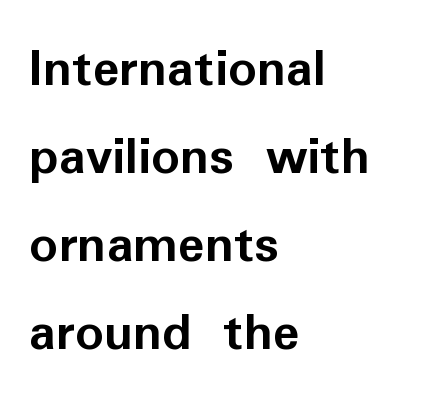
The image shows 56 px semibold sans-serif type, upright; set left-aligned, normal line spacing (1.57x), normal letter spacing, not underlined; low stroke contrast and a medium x-height.
